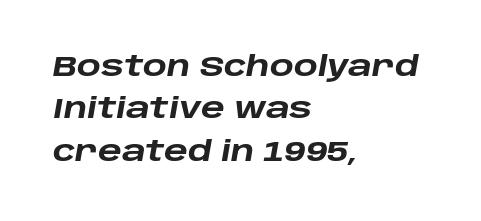
Designer's note — italics engaged. Interline gaps are of average width in this sample. Looks like regular typesetting: each glyph gets only the width it needs. The passage shown is emphatically bold.
